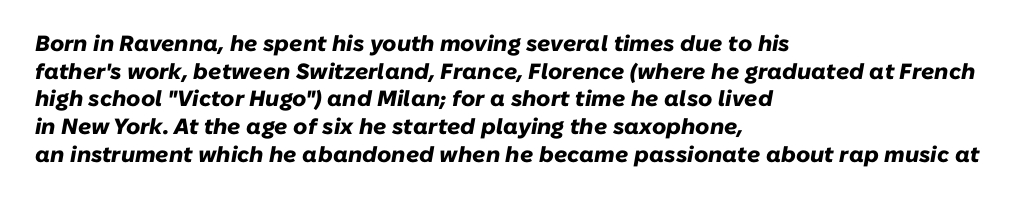
Q: Is the text bold? A: Yes.
Q: Is the text italic (slanted)? A: Yes, it leans right by about 10 degrees.
Q: Is the text underlined? A: No.
Q: How is the paragraph aligned? A: Left-aligned.
Q: Is the spacing between letters normal or unusually wide? A: Normal.
Q: Is the spacing between lines tight, normal or loose? A: Normal.
